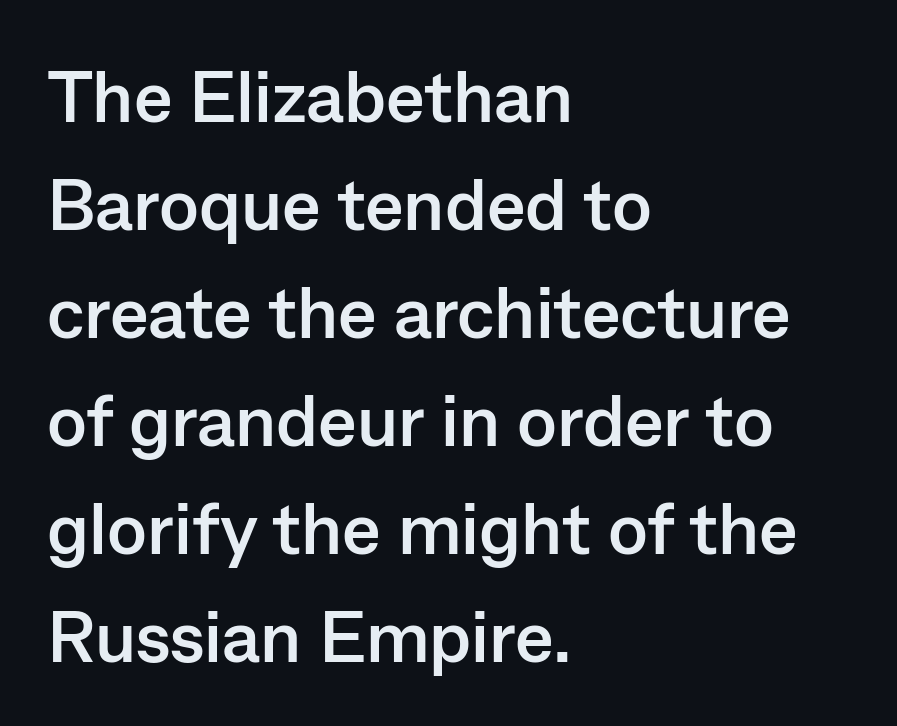
Q: Is the text bold? A: Yes.
Q: Is the text italic (slanted)? A: No, it is upright.
Q: Is the typeface a serif or a sans-serif typeface? A: Sans-serif.
Q: Is the text underlined? A: No.
Q: How is the paragraph aligned? A: Left-aligned.
Q: Is the spacing between letters normal or unusually wide? A: Normal.
Q: Is the spacing between lines tight, normal or loose? A: Normal.
Q: Width (condensed, normal, or wide)? A: Normal.
Q: Stroke contrast? A: Low.
Q: x-height? A: Medium.
Q: Monospaced? A: No.
